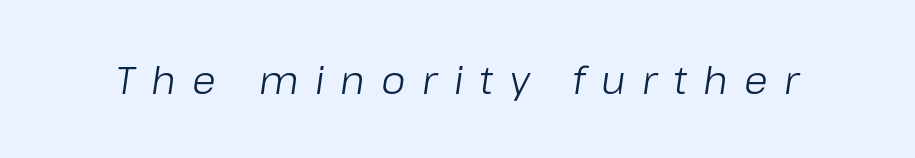
The strip under each line holds only bare page. In terms of letterspacing, this is a distinctly airy, spread setting. Looks like regular typesetting: each glyph gets only the width it needs. Stroke thickness stays within the range of a standard reading face or lighter. The axis of the letterforms is tilted away from vertical.
